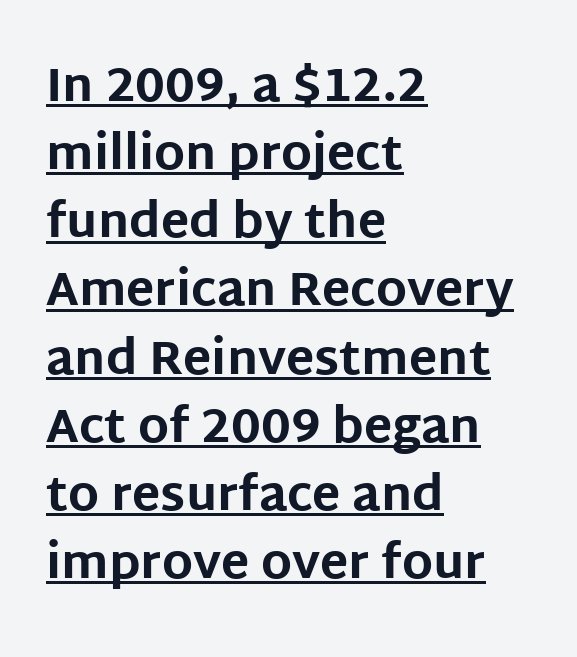
{"serif": "no", "italic": "no", "bold": "yes", "weight": "bold", "width": "normal", "stroke_contrast": "low", "x_height": "large", "monospaced": "no", "underline": "yes", "align": "left", "line_spacing": "normal", "line_spacing_ratio": 1.45, "letter_spacing": "normal", "letter_spacing_em": 0.0, "glyph_px": 47}
